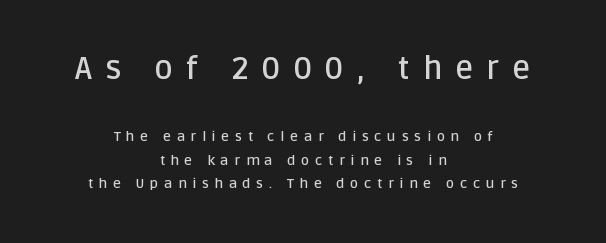
Q: Is the text bold? A: Semi-bold.
Q: Is the text italic (slanted)? A: No, it is upright.
Q: Is the typeface a serif or a sans-serif typeface? A: Sans-serif.
Q: Is the text underlined? A: No.
Q: How is the paragraph aligned? A: Centered.
Q: Is the spacing between letters normal or unusually wide? A: Unusually wide.
Q: Is the spacing between lines tight, normal or loose? A: Normal.
Q: Which block of text is set in a larger size, the first (top) or the second (bottom)? A: The first (top) one.
Q: Width (condensed, normal, or wide)? A: Normal.
Q: Stroke contrast? A: Low.
Q: x-height? A: Large.
Q: Monospaced? A: No.
